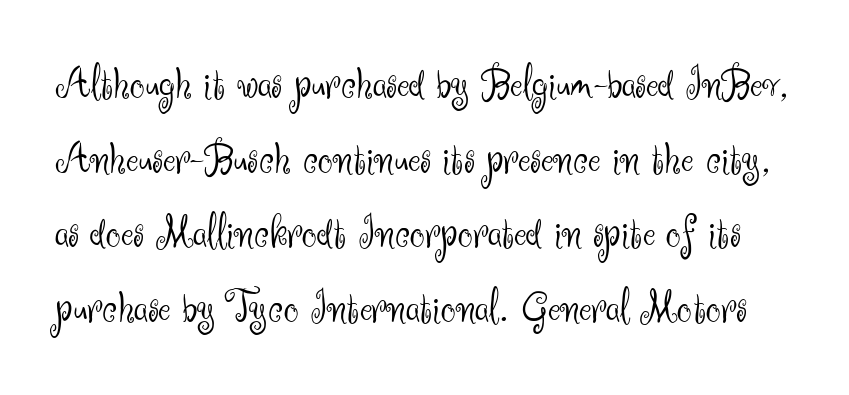
{"serif": "no", "italic": "no", "bold": "no", "weight": "light", "width": "normal", "stroke_contrast": "medium", "x_height": "small", "monospaced": "no", "underline": "no", "line_spacing": "normal", "line_spacing_ratio": 1.59, "letter_spacing": "normal", "letter_spacing_em": 0.0, "glyph_px": 47}
